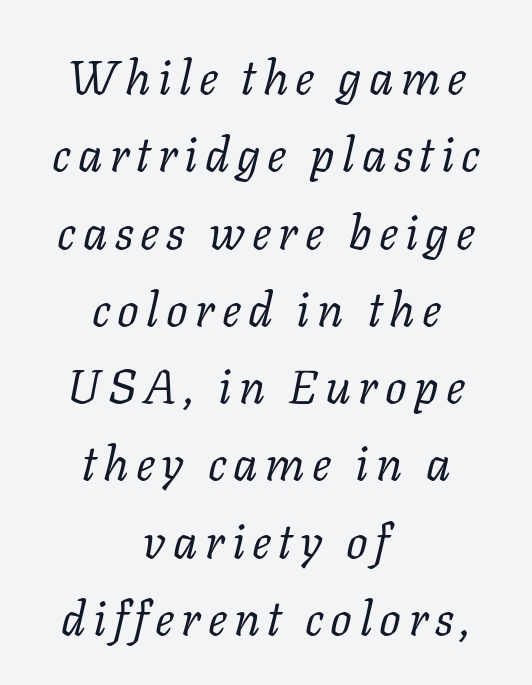
Glance below the letters and you will spot only blank space. What's the leading like? Ordinary, nothing unusual. The rendering uses natural spacing where letterforms have individual widths. This rendering employs a face with finishing strokes, i.e., a serif. Is the type heavy? It reads as light-to-regular instead.
